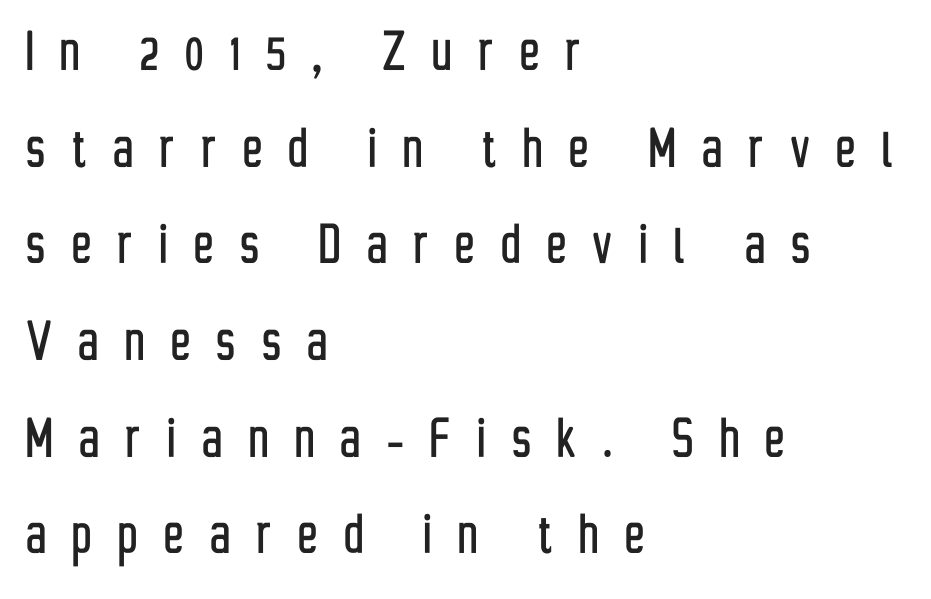
The image shows 64 px condensed sans-serif type, upright; set left-aligned, normal line spacing (1.51x), unusually wide letter spacing (+0.42 em), not underlined; low stroke contrast and a medium x-height.
